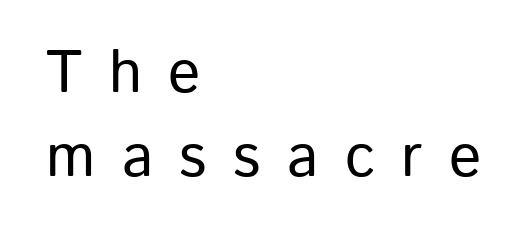
Q: Is the text italic (slanted)? A: No, it is upright.
Q: Is the typeface a serif or a sans-serif typeface? A: Sans-serif.
Q: Is the text underlined? A: No.
Q: How is the paragraph aligned? A: Left-aligned.
Q: Is the spacing between letters normal or unusually wide? A: Unusually wide.
Q: Is the spacing between lines tight, normal or loose? A: Normal.
Q: Width (condensed, normal, or wide)? A: Normal.
Q: Stroke contrast? A: Low.
Q: x-height? A: Medium.
Q: Monospaced? A: No.
